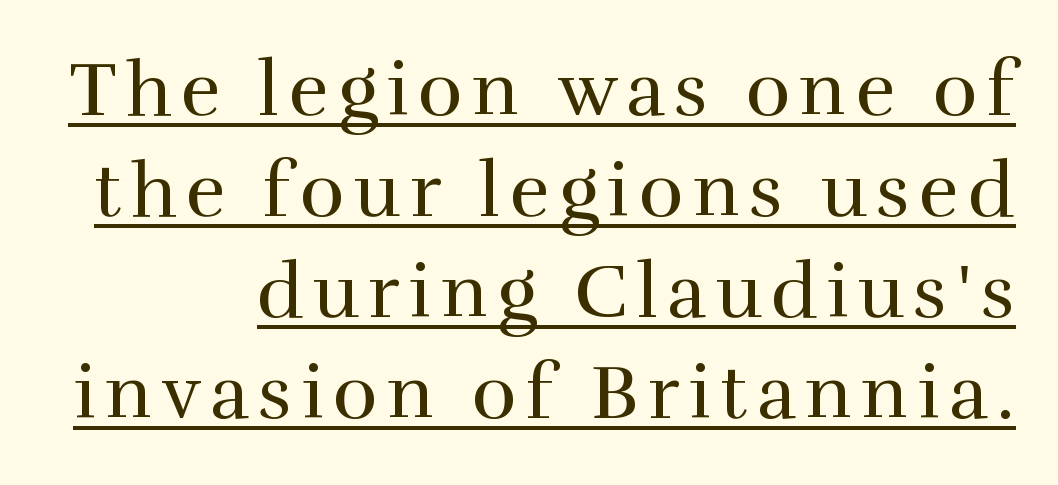
The image shows 76 px regular-weight serif type, upright; set normal line spacing (1.33x), underlined; high stroke contrast and a medium x-height.
